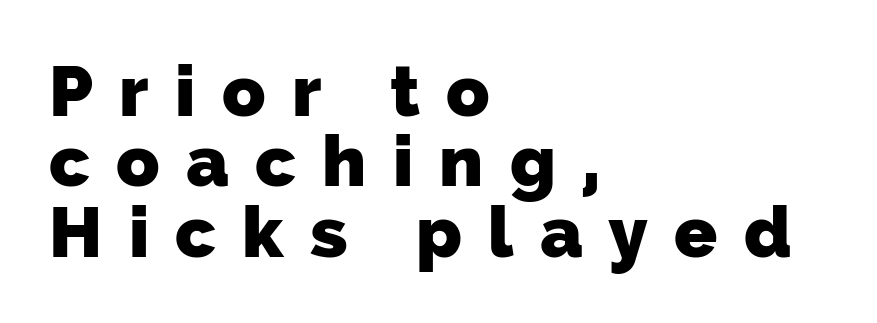
A typesetter would call this proportional, since set widths differ per character. Where is the straight margin? On the left. In terms of leading, this rendering errs on the cramped side. What stands out about the letter spacing? Its width — letters are far apart. Each row of text sits above clean, open space. Set as a true bold cut, around the 700 mark.
